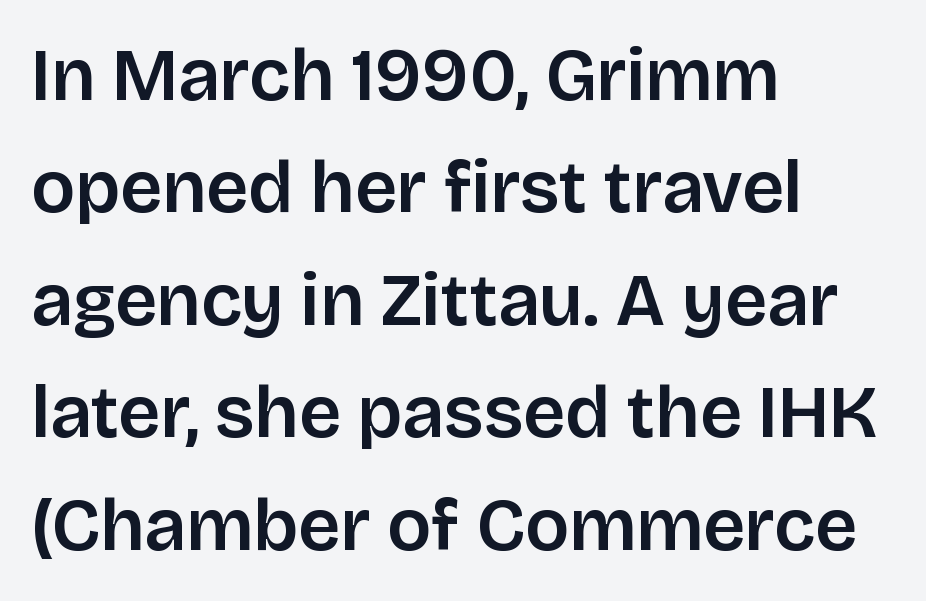
Every character sits straight up, as roman type does. The type is set solid horizontally, with unmodified tracking. The text was rendered using a sans face with plain stroke endings. Think of a printed novel: that variable character pitch is what you see here. This rendering features lettering with no underline. Visually the block forms a straight wall on the left and a jagged coastline on the right.
